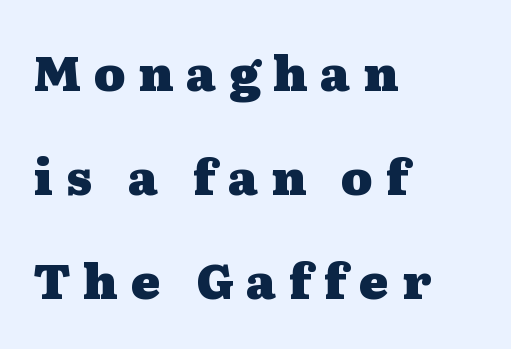
Q: Is the text bold? A: Yes.
Q: Is the text italic (slanted)? A: No, it is upright.
Q: Is the typeface a serif or a sans-serif typeface? A: Serif.
Q: Is the text underlined? A: No.
Q: How is the paragraph aligned? A: Left-aligned.
Q: Is the spacing between letters normal or unusually wide? A: Unusually wide.
Q: Is the spacing between lines tight, normal or loose? A: Loose.
Q: Width (condensed, normal, or wide)? A: Wide.
Q: Stroke contrast? A: Medium.
Q: x-height? A: Medium.
Q: Monospaced? A: No.
